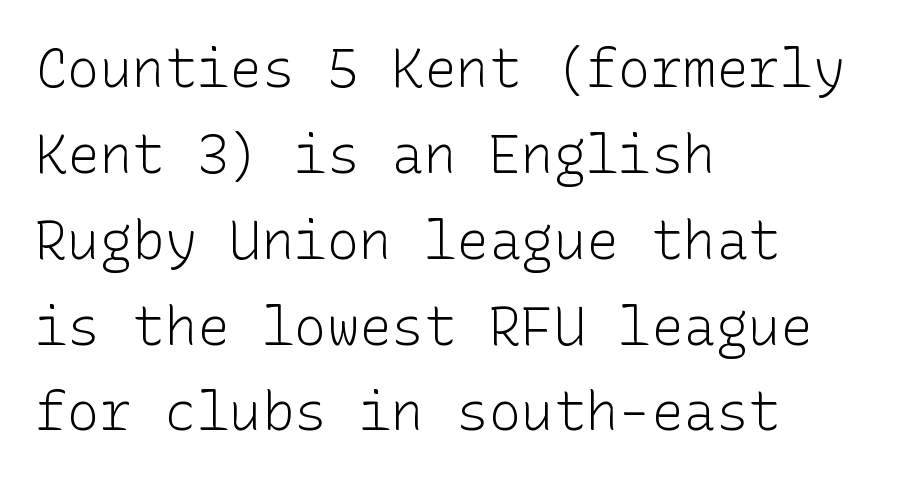
This reads as an unemphasized weight, regular at the heaviest. Vertical spacing — default. These lines were composed using upright roman letters. Line beginnings align vertically; line endings do not. Standard letterfit; no display-style spreading of the glyphs.
